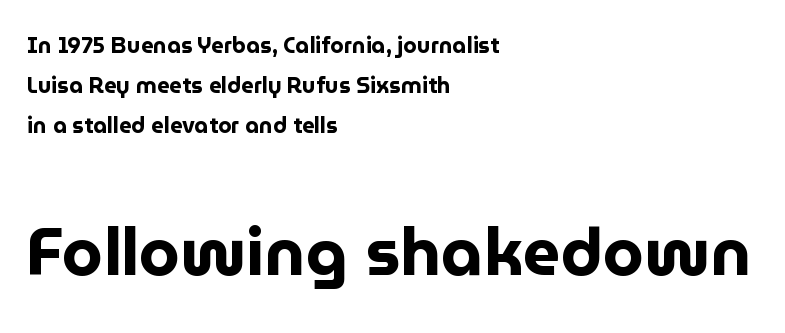
{"serif": "no", "italic": "no", "bold": "yes", "weight": "bold", "width": "normal", "stroke_contrast": "low", "x_height": "medium", "monospaced": "no", "underline": "no", "align": "left", "line_spacing_ratio": 1.81, "letter_spacing": "normal", "letter_spacing_em": 0.0, "larger_block": "second", "size_ratio": 3.0, "glyph_px": 66}
